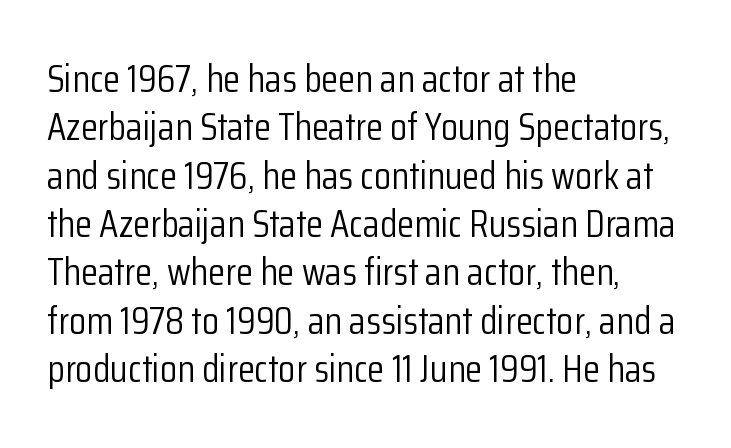
Q: Is the text bold? A: No.
Q: Is the text italic (slanted)? A: No, it is upright.
Q: Is the typeface a serif or a sans-serif typeface? A: Sans-serif.
Q: Is the text underlined? A: No.
Q: How is the paragraph aligned? A: Left-aligned.
Q: Is the spacing between letters normal or unusually wide? A: Normal.
Q: Width (condensed, normal, or wide)? A: Condensed.
Q: Stroke contrast? A: Low.
Q: x-height? A: Medium.
Q: Monospaced? A: No.
